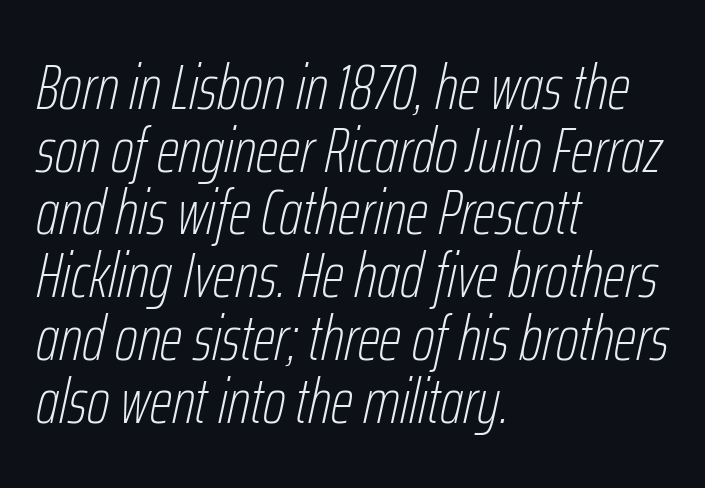
A typesetter would mark this as italic. The letters advance in unequal steps, a hallmark of proportional type. Stems here are at most as thick as an everyday book face. The horizontal fit of the characters is conventional and even. Compared with typical paragraphs, the rows here are closer together. Left-aligned paragraph, ragged on the right.
